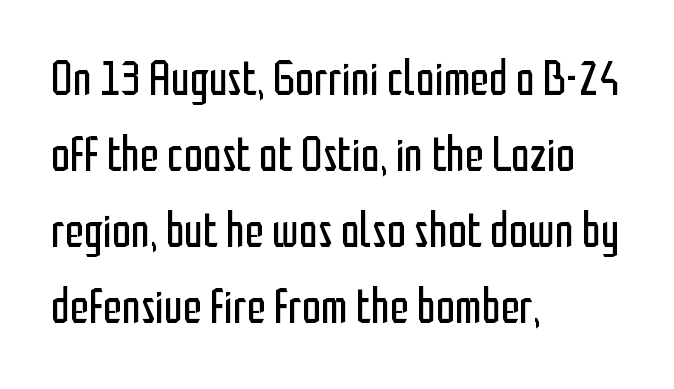
The image shows 48 px regular-weight, condensed sans-serif type, upright; set left-aligned, normal line spacing (1.58x), normal letter spacing, not underlined; low stroke contrast and a medium x-height.
